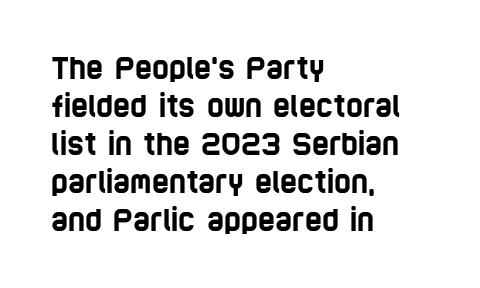
Q: Is the typeface a serif or a sans-serif typeface? A: Sans-serif.
Q: Is the text underlined? A: No.
Q: How is the paragraph aligned? A: Left-aligned.
Q: Is the spacing between letters normal or unusually wide? A: Normal.
Q: Is the spacing between lines tight, normal or loose? A: Normal.
Q: Width (condensed, normal, or wide)? A: Condensed.
Q: Stroke contrast? A: Low.
Q: x-height? A: Large.
Q: Monospaced? A: No.
